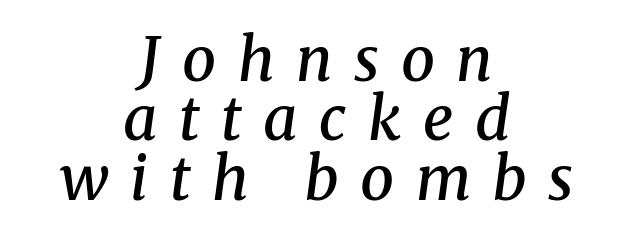
The image shows 60 px semibold serif type, italic (leaning right); set centered, tight line spacing (0.99x), unusually wide letter spacing (+0.36 em), not underlined; medium stroke contrast and a medium x-height.
